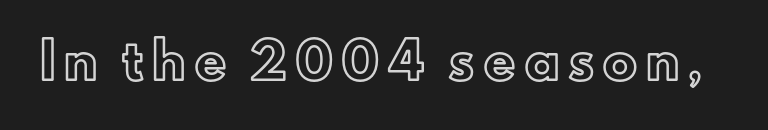
The image shows 50 px text type, upright; set not underlined; a small x-height.
